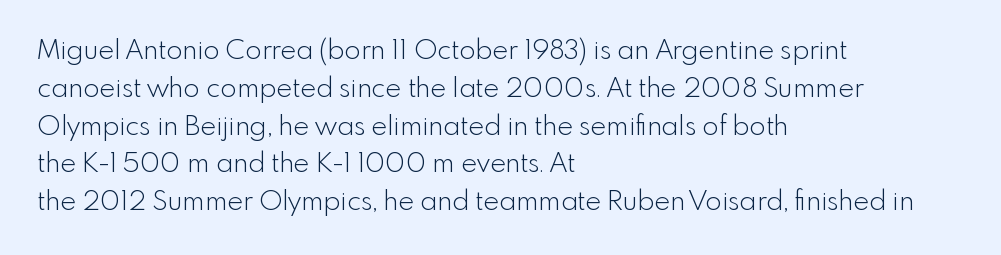
{"italic": "no", "bold": "no", "underline": "no", "align": "left", "line_spacing": "normal", "line_spacing_ratio": 1.4, "letter_spacing": "normal", "letter_spacing_em": 0.0, "glyph_px": 27}
